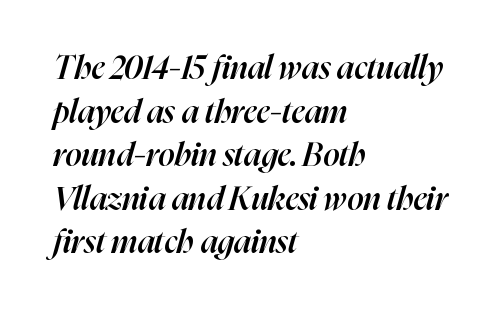
The image shows 32 px semibold type, italic (leaning right); set left-aligned, normal line spacing (1.36x), normal letter spacing, not underlined; high stroke contrast and a medium x-height.
